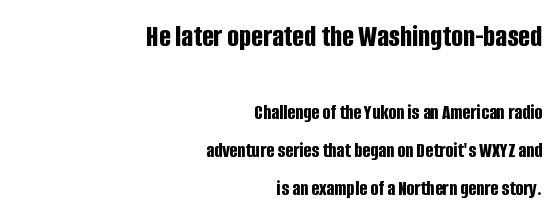
{"serif": "no", "italic": "no", "bold": "yes", "weight": "bold", "width": "condensed", "stroke_contrast": "low", "x_height": "large", "monospaced": "no", "underline": "no", "align": "right", "line_spacing_ratio": 1.83, "letter_spacing": "normal", "letter_spacing_em": 0.0, "larger_block": "first", "size_ratio": 1.48, "glyph_px": 31}
